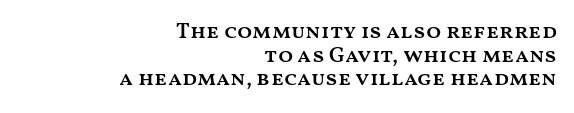
Q: Is the text bold? A: Semi-bold.
Q: Is the text italic (slanted)? A: No, it is upright.
Q: Is the text underlined? A: No.
Q: How is the paragraph aligned? A: Right-aligned.
Q: Is the spacing between letters normal or unusually wide? A: Normal.
Q: Is the spacing between lines tight, normal or loose? A: Tight.
